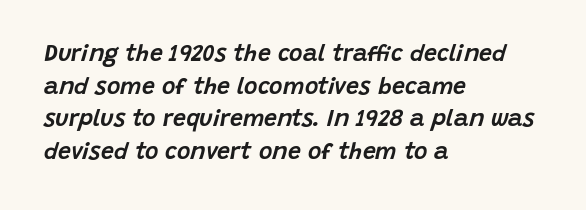
Compared with ordinary roman type, these characters are visibly tilted. A typesetter would call this zero additional tracking. Has an underline been added? It has not. The rag falls on the right side of this text block.
